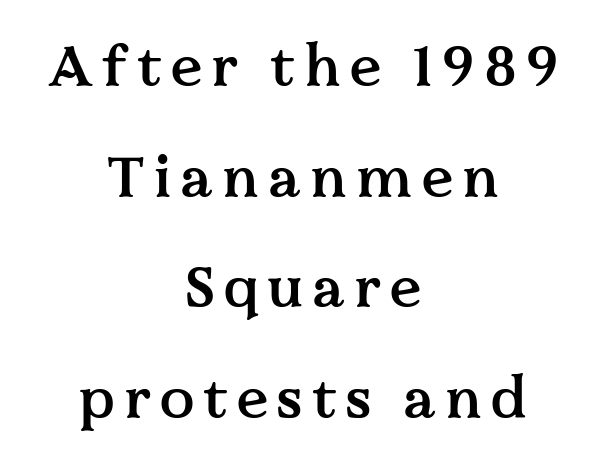
Tall strokes in this sample are plumb rather than angled. Varying glyph widths throughout — classic text-font behaviour. Small tapered or slab feet sit at the stroke ends, so this counts as serif. Centered paragraph, ragged on both sides.
